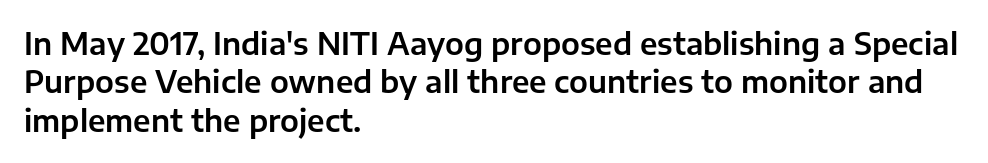
The image shows 30 px sans-serif type, upright; set left-aligned, normal line spacing (1.28x), normal letter spacing, not underlined; low stroke contrast and a medium x-height.
